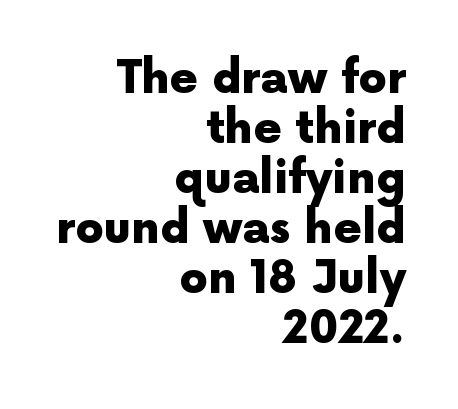
{"serif": "no", "italic": "no", "bold": "yes", "weight": "heavy", "width": "normal", "x_height": "medium", "monospaced": "no", "underline": "no", "align": "right", "line_spacing": "tight", "line_spacing_ratio": 1.11, "letter_spacing": "normal", "letter_spacing_em": 0.0, "glyph_px": 45}
